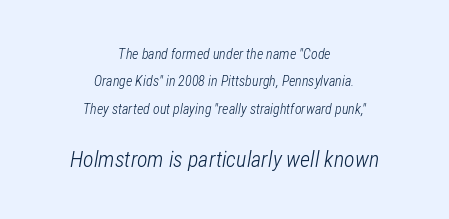
The axis of the letterforms is tilted away from vertical. These glyphs show unthickened strokes, regular width or finer. The passage shown stacks its lines with a broad gap. Is the lower block the larger one? Yes — the lower block carries the bigger type. Centered paragraph, ragged on both sides.
